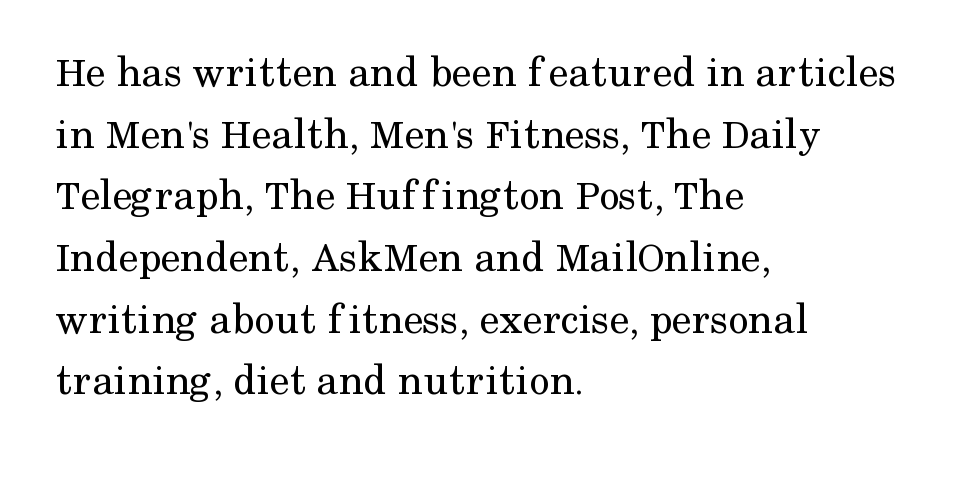
{"serif": "yes", "italic": "no", "bold": "no", "weight": "regular", "width": "normal", "stroke_contrast": "medium", "x_height": "medium", "monospaced": "no", "underline": "no", "align": "left", "line_spacing": "normal", "line_spacing_ratio": 1.37, "letter_spacing": "normal", "letter_spacing_em": 0.0, "glyph_px": 45}
